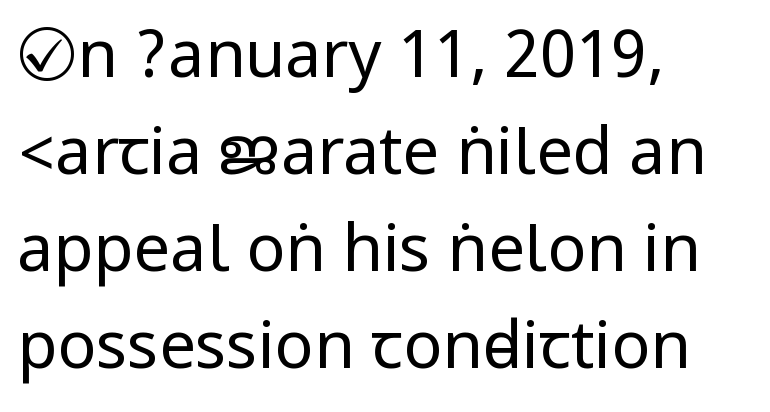
{"serif": "no", "italic": "no", "bold": "no", "weight": "regular", "width": "condensed", "stroke_contrast": "low", "underline": "no", "align": "left", "line_spacing": "normal", "line_spacing_ratio": 1.49, "letter_spacing": "normal", "letter_spacing_em": 0.0, "glyph_px": 65}
